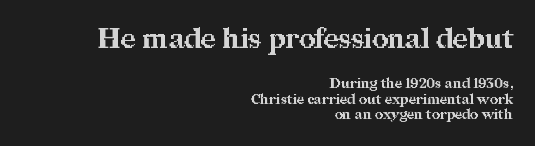
Q: Is the text bold? A: Yes.
Q: Is the text italic (slanted)? A: No, it is upright.
Q: Is the typeface a serif or a sans-serif typeface? A: Serif.
Q: Is the text underlined? A: No.
Q: How is the paragraph aligned? A: Right-aligned.
Q: Is the spacing between letters normal or unusually wide? A: Normal.
Q: Is the spacing between lines tight, normal or loose? A: Tight.
Q: Which block of text is set in a larger size, the first (top) or the second (bottom)? A: The first (top) one.
Q: Width (condensed, normal, or wide)? A: Normal.
Q: Stroke contrast? A: Medium.
Q: x-height? A: Medium.
Q: Monospaced? A: No.
